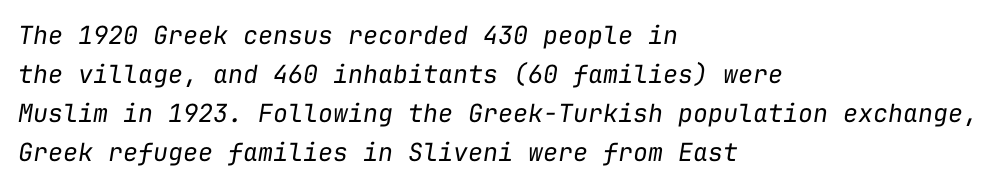
The image shows 25 px text type, italic (leaning right); set left-aligned, normal line spacing (1.56x), normal letter spacing, not underlined.
